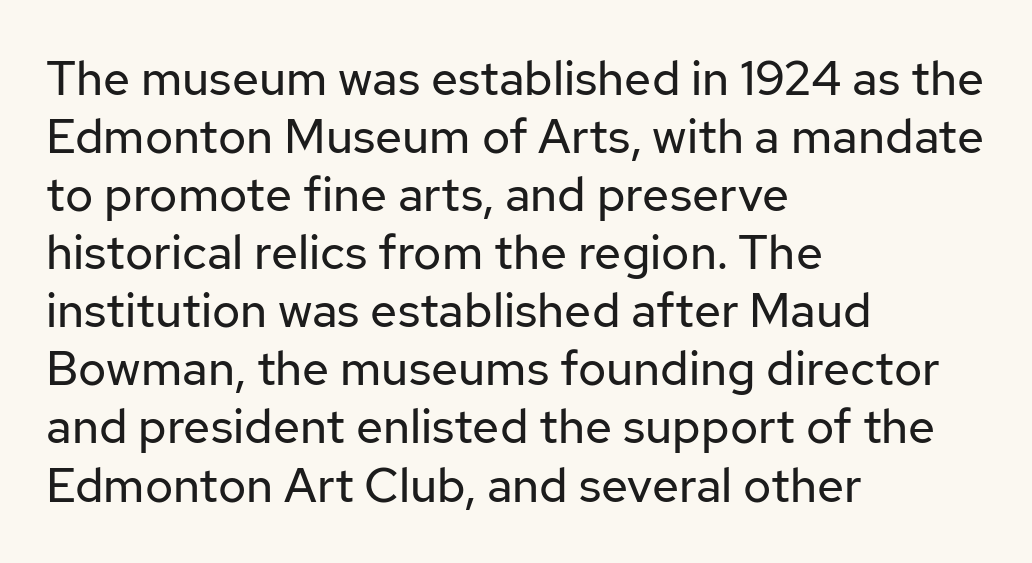
{"serif": "no", "italic": "no", "bold": "no", "weight": "regular", "width": "normal", "stroke_contrast": "low", "x_height": "medium", "monospaced": "no", "underline": "no", "align": "left", "line_spacing_ratio": 1.21, "letter_spacing": "normal", "letter_spacing_em": 0.0, "glyph_px": 48}
